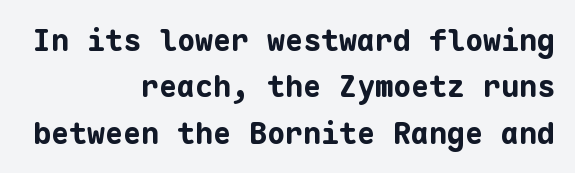
Q: Is the text bold? A: Yes.
Q: Is the text italic (slanted)? A: No, it is upright.
Q: Is the typeface a serif or a sans-serif typeface? A: Sans-serif.
Q: Is the text underlined? A: No.
Q: How is the paragraph aligned? A: Right-aligned.
Q: Is the spacing between letters normal or unusually wide? A: Normal.
Q: Is the spacing between lines tight, normal or loose? A: Normal.
Q: Width (condensed, normal, or wide)? A: Normal.
Q: Stroke contrast? A: Low.
Q: x-height? A: Medium.
Q: Monospaced? A: Yes.
